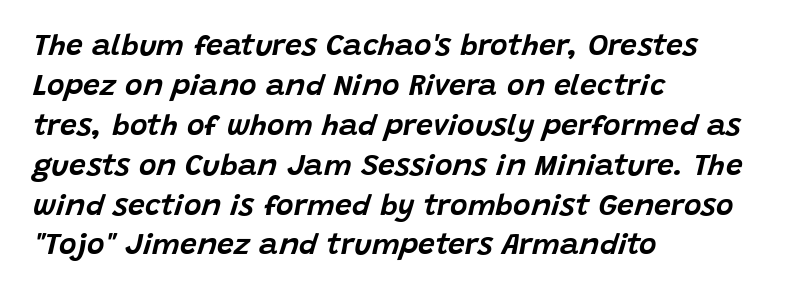
Each letter keeps its own natural width here, so spacing adapts to shape. The space directly below the letters is spotless. Leftover space on each line is placed entirely after the last word. The lines sit at an ordinary, default distance from one another. Inter-character spacing is left at the font's built-in metrics. The specimen reads as italic at a glance.
